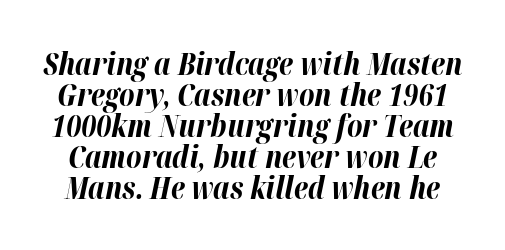
{"italic": "yes", "lean": "right", "slant_degrees": 12, "bold": "yes", "weight": "bold", "width": "normal", "stroke_contrast": "high", "x_height": "medium", "monospaced": "no", "underline": "no", "line_spacing": "tight", "line_spacing_ratio": 1.03, "letter_spacing": "normal", "letter_spacing_em": 0.0, "glyph_px": 30}
